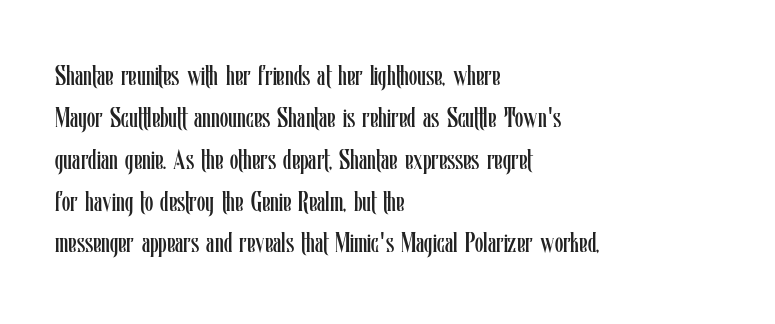
{"italic": "no", "bold": "no", "underline": "no", "align": "left", "line_spacing": "normal", "line_spacing_ratio": 1.55, "letter_spacing": "normal", "letter_spacing_em": 0.0, "glyph_px": 27}
